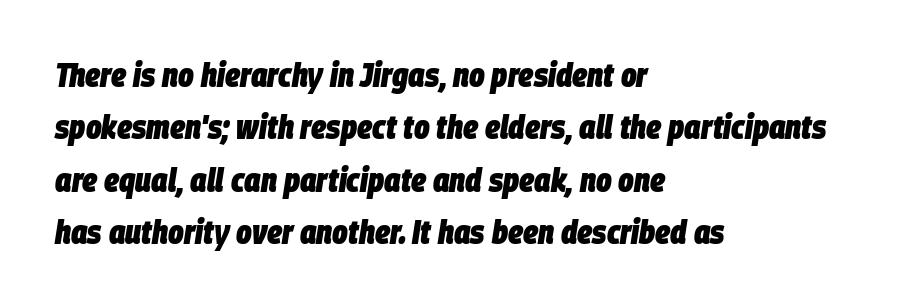
Check the space under the baseline: it is left empty. The specimen reads as italic at a glance. Where is the straight margin? On the left. Do the characters align in a grid? No, the font is proportional. Strokes here are thick enough to call this a true bold.
